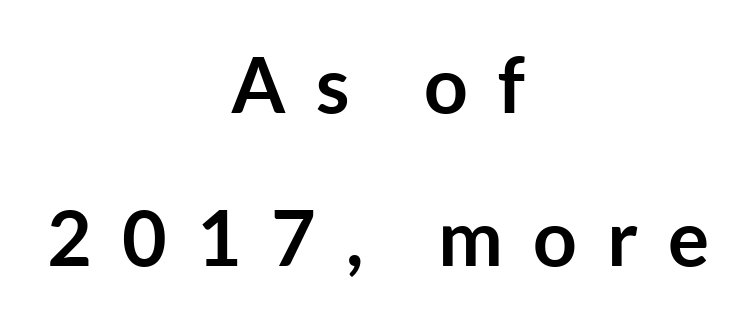
Q: Is the text bold? A: Yes.
Q: Is the text italic (slanted)? A: No, it is upright.
Q: Is the typeface a serif or a sans-serif typeface? A: Sans-serif.
Q: Is the text underlined? A: No.
Q: How is the paragraph aligned? A: Centered.
Q: Is the spacing between letters normal or unusually wide? A: Unusually wide.
Q: Is the spacing between lines tight, normal or loose? A: Loose.
Q: Width (condensed, normal, or wide)? A: Normal.
Q: Stroke contrast? A: Low.
Q: x-height? A: Medium.
Q: Monospaced? A: No.
